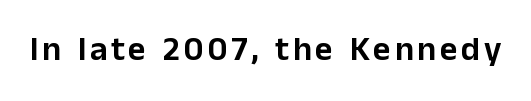
{"serif": "no", "italic": "no", "width": "normal", "stroke_contrast": "low", "x_height": "medium", "monospaced": "no", "underline": "no", "glyph_px": 34}
